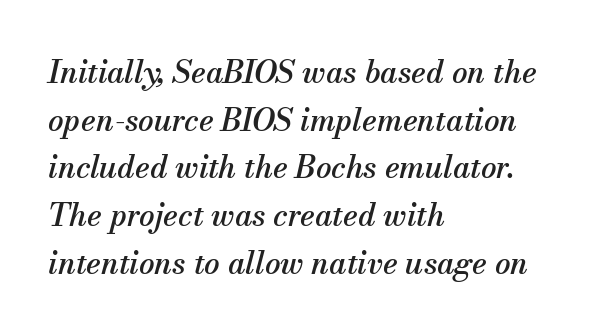
The passage shown has conventional tracking throughout. Looks like regular typesetting: each glyph gets only the width it needs. Nobody drew a line under any word here. Evenly set lines give the paragraph a standard silhouette.
